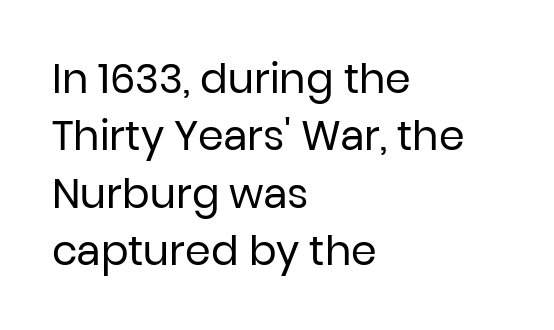
Q: Is the text bold? A: No.
Q: Is the text italic (slanted)? A: No, it is upright.
Q: Is the typeface a serif or a sans-serif typeface? A: Sans-serif.
Q: Is the text underlined? A: No.
Q: How is the paragraph aligned? A: Left-aligned.
Q: Is the spacing between letters normal or unusually wide? A: Normal.
Q: Is the spacing between lines tight, normal or loose? A: Normal.
Q: Width (condensed, normal, or wide)? A: Normal.
Q: Stroke contrast? A: Low.
Q: x-height? A: Medium.
Q: Monospaced? A: No.
